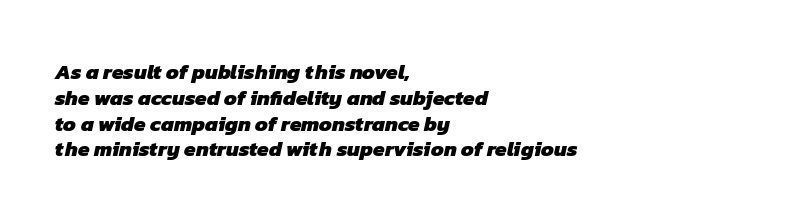
Q: Is the text bold? A: Yes.
Q: Is the text underlined? A: No.
Q: How is the paragraph aligned? A: Left-aligned.
Q: Is the spacing between letters normal or unusually wide? A: Normal.
